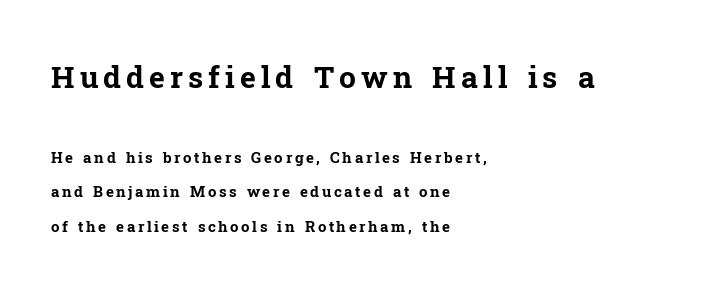
The image shows 30 px bold serif type, upright; set left-aligned, loose line spacing (2.3x), not underlined; the first (top) block is 2.0x larger; low stroke contrast and a medium x-height.
